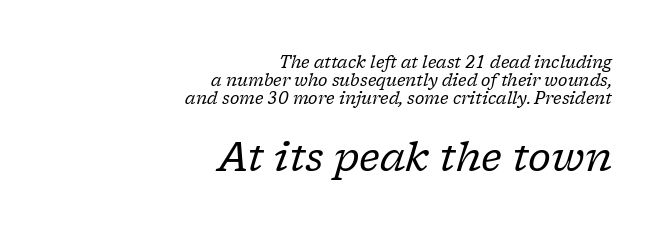
{"serif": "yes", "italic": "yes", "lean": "right", "slant_degrees": 17, "bold": "no", "weight": "regular", "width": "normal", "stroke_contrast": "low", "x_height": "medium", "monospaced": "no", "underline": "no", "align": "right", "line_spacing": "tight", "line_spacing_ratio": 1.14, "letter_spacing": "normal", "letter_spacing_em": 0.0, "larger_block": "second", "size_ratio": 2.44, "glyph_px": 39}
